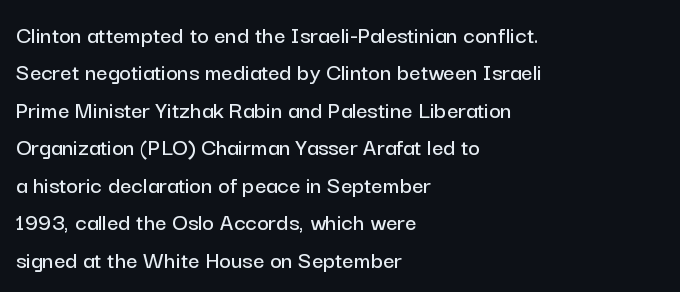
The image shows 25 px text type, upright; set left-aligned, normal line spacing (1.5x), normal letter spacing, not underlined.
